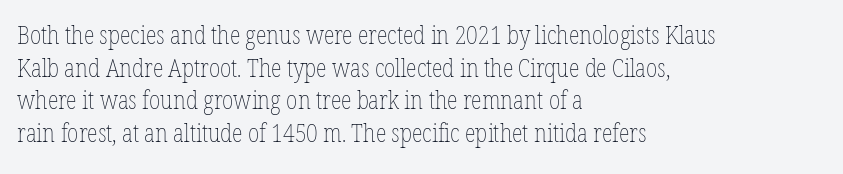
Q: Is the text bold? A: No.
Q: Is the text italic (slanted)? A: No, it is upright.
Q: Is the text underlined? A: No.
Q: How is the paragraph aligned? A: Left-aligned.
Q: Is the spacing between letters normal or unusually wide? A: Normal.
Q: Is the spacing between lines tight, normal or loose? A: Normal.
